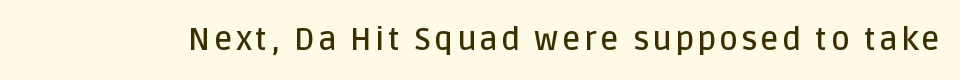
The image shows 32 px semibold sans-serif type, upright; set not underlined; low stroke contrast and a large x-height.
